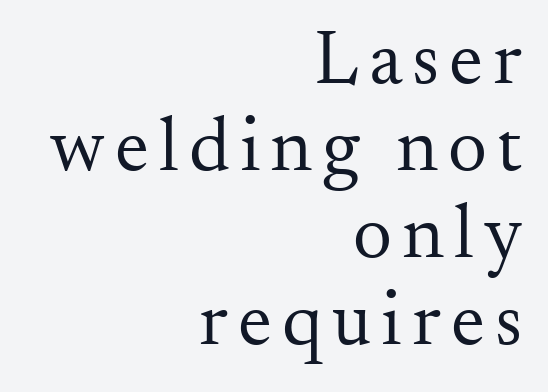
{"serif": "yes", "italic": "no", "bold": "no", "weight": "regular", "width": "normal", "stroke_contrast": "medium", "x_height": "small", "monospaced": "no", "underline": "no", "align": "right", "line_spacing": "tight", "line_spacing_ratio": 1.13, "glyph_px": 77}
